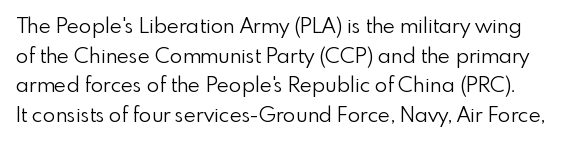
A typesetter would call this leading conventional body-copy spacing. In terms of letterspacing, this is plain default setting. Upright lettering throughout. The area under the type is left untouched. Bold? No — there's no thickening of the strokes.
